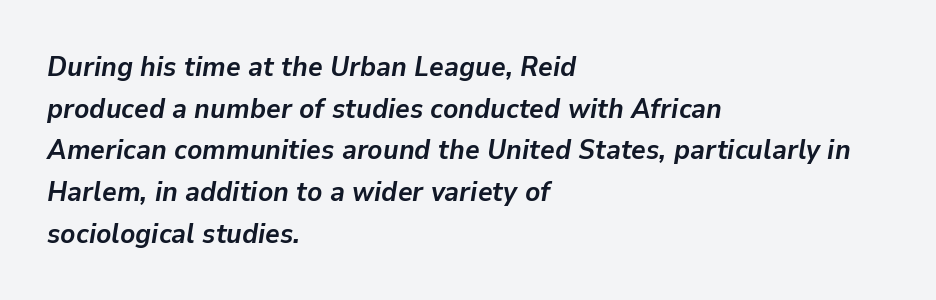
Q: Is the text bold? A: Yes.
Q: Is the text italic (slanted)? A: Yes, it leans right by about 9 degrees.
Q: Is the text underlined? A: No.
Q: How is the paragraph aligned? A: Left-aligned.
Q: Is the spacing between letters normal or unusually wide? A: Normal.
Q: Is the spacing between lines tight, normal or loose? A: Normal.
Q: Width (condensed, normal, or wide)? A: Normal.
Q: Stroke contrast? A: Low.
Q: x-height? A: Medium.
Q: Monospaced? A: No.
